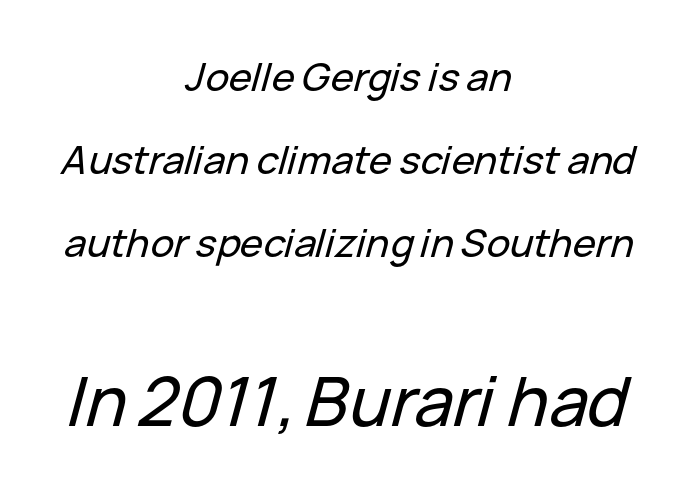
Q: Is the text italic (slanted)? A: Yes, it leans right by about 15 degrees.
Q: Is the text underlined? A: No.
Q: How is the paragraph aligned? A: Centered.
Q: Is the spacing between letters normal or unusually wide? A: Normal.
Q: Is the spacing between lines tight, normal or loose? A: Loose.
Q: Which block of text is set in a larger size, the first (top) or the second (bottom)? A: The second (bottom) one.
Q: Width (condensed, normal, or wide)? A: Normal.
Q: Stroke contrast? A: Low.
Q: x-height? A: Medium.
Q: Monospaced? A: No.
